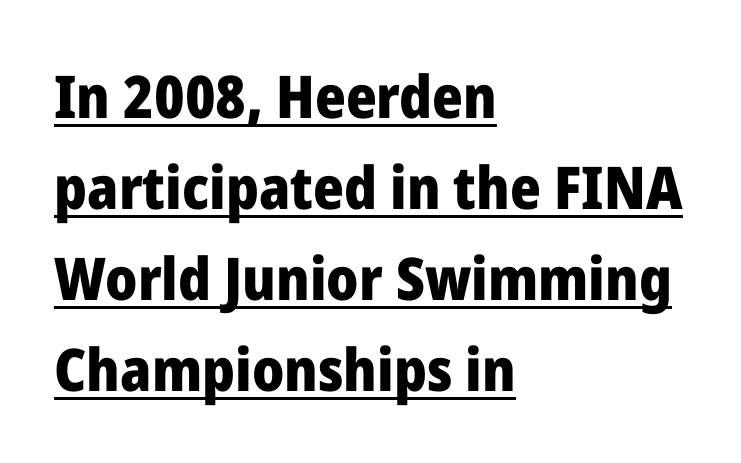
The image shows 59 px heavy sans-serif type, upright; set left-aligned, normal line spacing (1.54x), normal letter spacing, underlined; low stroke contrast and a medium x-height.
